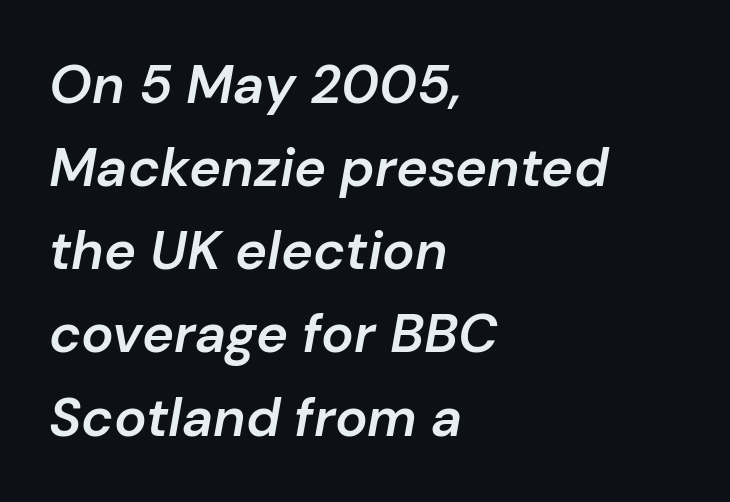
Q: Is the text bold? A: Semi-bold.
Q: Is the text italic (slanted)? A: Yes, it leans right by about 10 degrees.
Q: Is the text underlined? A: No.
Q: How is the paragraph aligned? A: Left-aligned.
Q: Is the spacing between letters normal or unusually wide? A: Normal.
Q: Is the spacing between lines tight, normal or loose? A: Normal.
Q: Width (condensed, normal, or wide)? A: Normal.
Q: Stroke contrast? A: Low.
Q: x-height? A: Medium.
Q: Monospaced? A: No.
